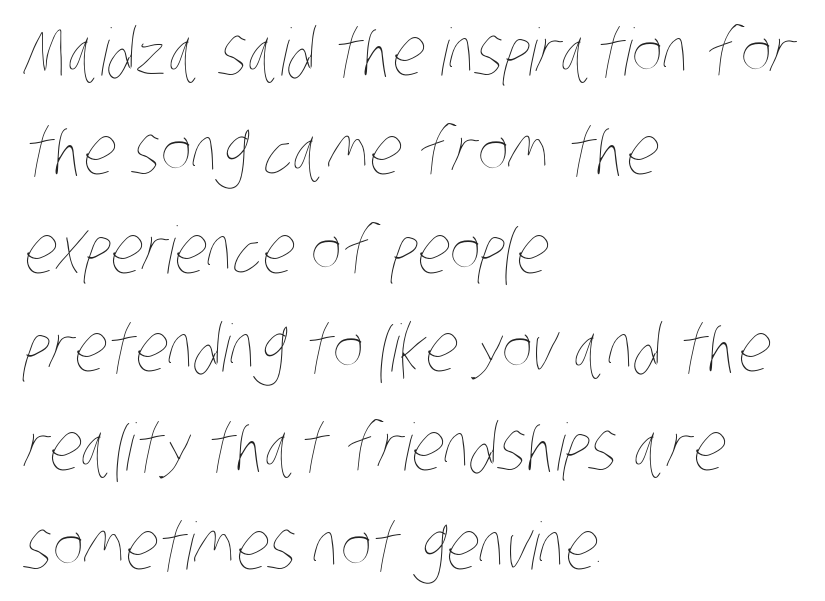
The image shows 65 px thin, condensed type; set left-aligned, normal line spacing (1.52x), normal letter spacing, not underlined; low stroke contrast and a large x-height.
